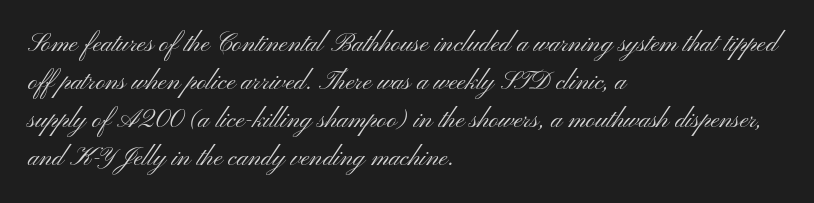
{"bold": "no", "underline": "no", "align": "left", "line_spacing": "normal", "line_spacing_ratio": 1.46, "letter_spacing": "normal", "letter_spacing_em": 0.0, "glyph_px": 26}
